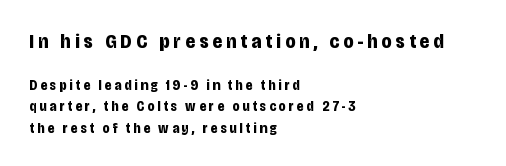
This rendering features lettering with no underline. The letters stand straight up with perfectly vertical stems. Vertically, the passage feels balanced, rows spaced as you'd expect. Notice how thick the strokes are: this is what a full bold looks like. Is the letter spacing exaggerated? Yes — the characters are pushed far apart.
